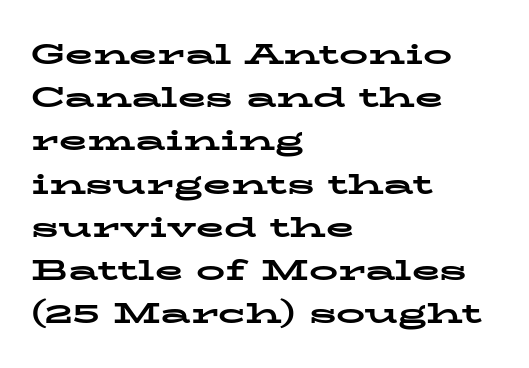
Q: Is the text bold? A: Yes.
Q: Is the text italic (slanted)? A: No, it is upright.
Q: Is the typeface a serif or a sans-serif typeface? A: Serif.
Q: Is the text underlined? A: No.
Q: How is the paragraph aligned? A: Left-aligned.
Q: Is the spacing between letters normal or unusually wide? A: Normal.
Q: Is the spacing between lines tight, normal or loose? A: Normal.
Q: Width (condensed, normal, or wide)? A: Wide.
Q: Stroke contrast? A: Low.
Q: x-height? A: Medium.
Q: Monospaced? A: No.
